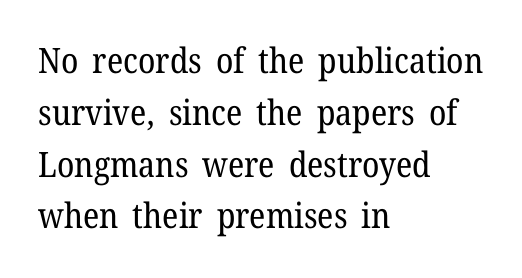
Every stem runs plumb, perpendicular to the baseline. Leading matches the norm, producing a regular column. Ink coverage per letter is moderate at most. Glyph-to-glyph distance matches everyday printed text. The designer went with a serif here, giving each stem small feet. The setting favours the left margin, as ordinary paragraphs usually do.
